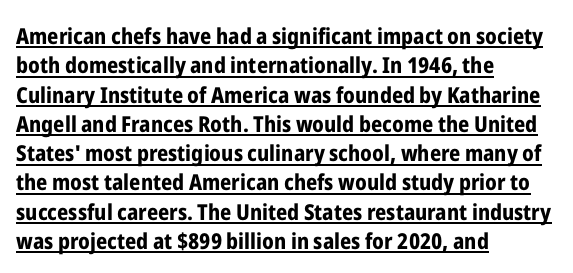
Leftover space on each line is placed entirely after the last word. Tracking value appears to be zero — textbook default spacing. A baseline rule has been typeset under these characters. Stroke thickness is high; the sample reads as a true bold. You can tell it's not italic because the verticals are truly vertical.
